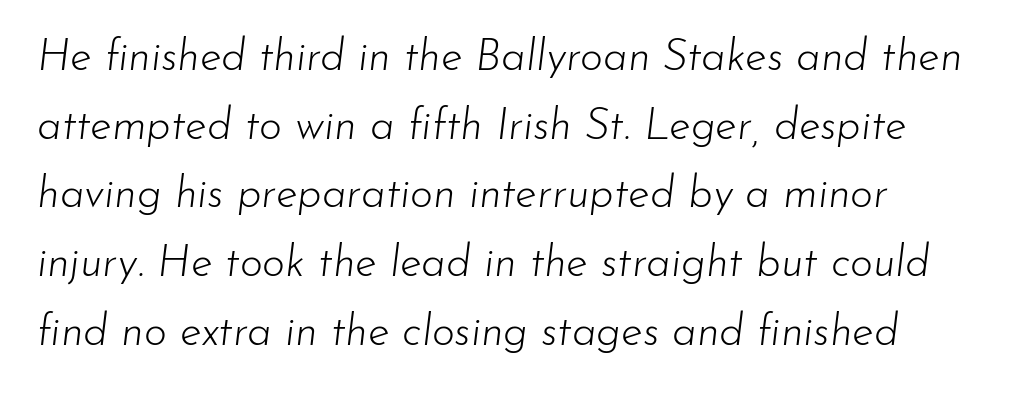
The image shows 44 px light type, italic (leaning right); set left-aligned, normal line spacing (1.56x), normal letter spacing, not underlined; low stroke contrast and a small x-height.
